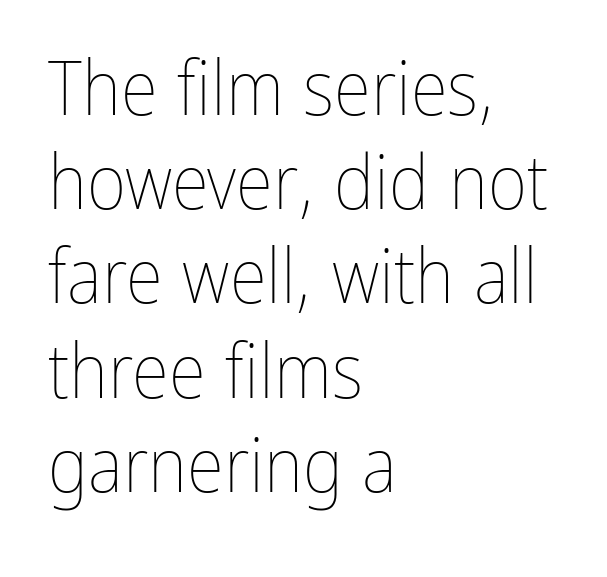
The image shows 76 px thin, condensed type, upright; set left-aligned, line spacing 1.24x, normal letter spacing, not underlined; low stroke contrast and a medium x-height.
